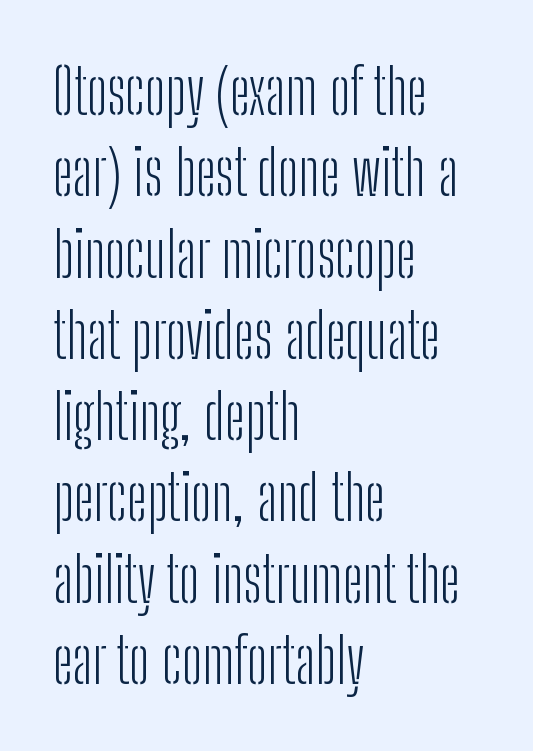
Does the lettering tilt? It doesn't — this is upright. Note the varied advance widths — an 'i' is clearly narrower than an 'm'. Visually the block forms a straight wall on the left and a jagged coastline on the right. How would I describe the line gaps? Plain and ordinary. Letter spacing: default. The designer went with a sans here, leaving each stem footless.
